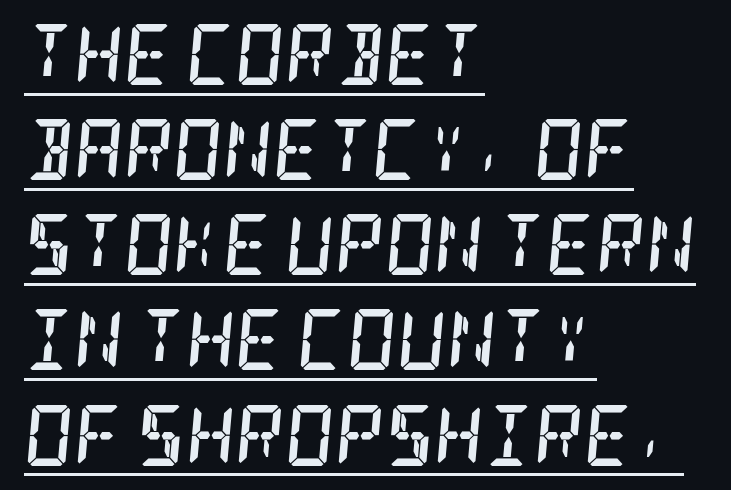
This sample keeps an unexceptional amount of space between lines. How heavy is the stroke? Heavy — this is a bold. Visually the block forms a straight wall on the left and a jagged coastline on the right. This is serif lettering, the kind often seen in printed books.
